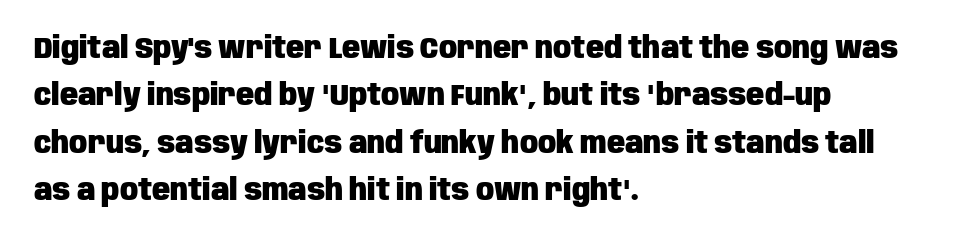
Do the letters lean? They stand straight. Each letter keeps its own natural width here, so spacing adapts to shape. Regular leading. Anything drawn beneath the words? Only blank space.
